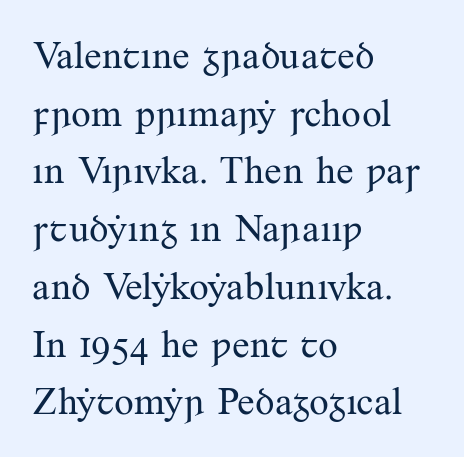
Posture: straight, roman, zero tilt. Only glyphs here, with clear space below each row. Line starts are locked; line ends wander. Successive baselines arrive at the customary interval. This sample uses a serif face.
